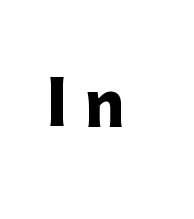
The image shows 60 px heavy sans-serif type, upright; set unusually wide letter spacing (+0.28 em), not underlined; low stroke contrast and a medium x-height.
